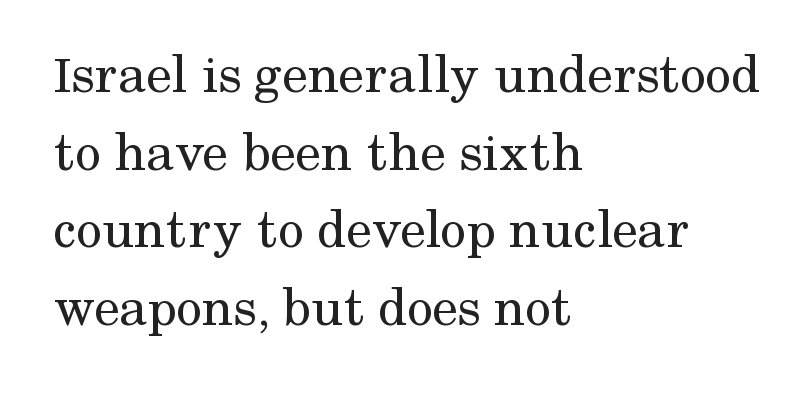
Q: Is the text bold? A: No.
Q: Is the text italic (slanted)? A: No, it is upright.
Q: Is the typeface a serif or a sans-serif typeface? A: Serif.
Q: Is the text underlined? A: No.
Q: How is the paragraph aligned? A: Left-aligned.
Q: Is the spacing between letters normal or unusually wide? A: Normal.
Q: Is the spacing between lines tight, normal or loose? A: Normal.
Q: Width (condensed, normal, or wide)? A: Normal.
Q: Stroke contrast? A: Medium.
Q: x-height? A: Medium.
Q: Monospaced? A: No.
